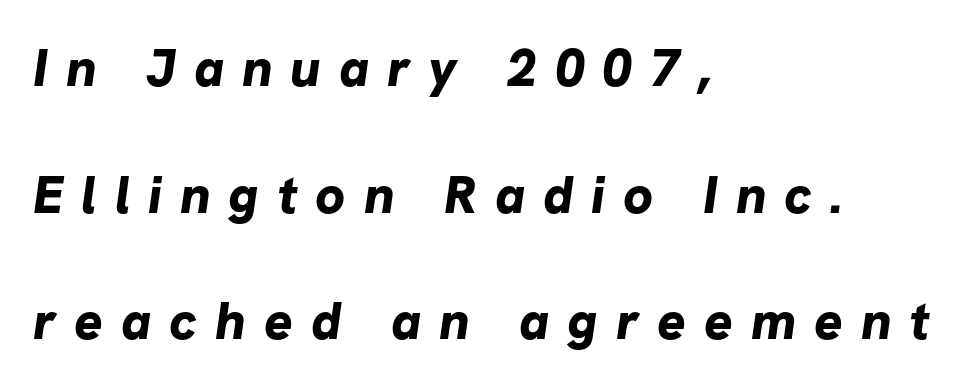
Q: Is the text bold? A: Yes.
Q: Is the typeface a serif or a sans-serif typeface? A: Sans-serif.
Q: Is the text underlined? A: No.
Q: How is the paragraph aligned? A: Left-aligned.
Q: Is the spacing between letters normal or unusually wide? A: Unusually wide.
Q: Is the spacing between lines tight, normal or loose? A: Loose.
Q: Width (condensed, normal, or wide)? A: Normal.
Q: Stroke contrast? A: Low.
Q: x-height? A: Medium.
Q: Monospaced? A: No.
